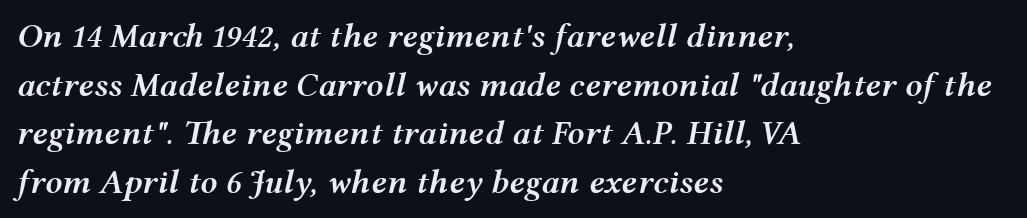
Caption: multi-line text, flush left, ragged right. Compared with typical paragraphs, the rows here are spaced about the same. A fair bit of extra ink — the face is semibold, not bold. Observe the ordinary spacing: letters are neighbours, not strangers. Think of a printed novel: that variable character pitch is what you see here. Check under the words: just untouched page.
